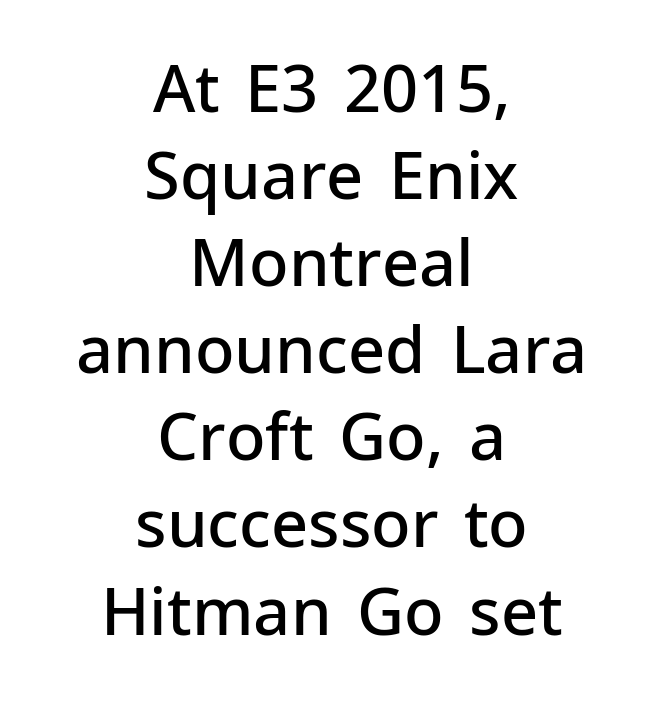
The strokes are fattened partway — semibold, not bold. Underline: absent. You could call the tracking neutral — neither tight nor loose. Neither beginnings nor endings align; midpoints do.
